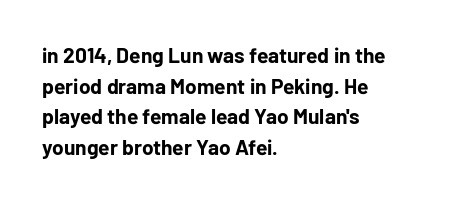
Glyph-to-glyph distance matches everyday printed text. If you drew a line through each stem, it would be perfectly vertical. Horizontal bands of white between lines are of average thickness. Type without underlining. The glyphs have the mass of a bold cut.
